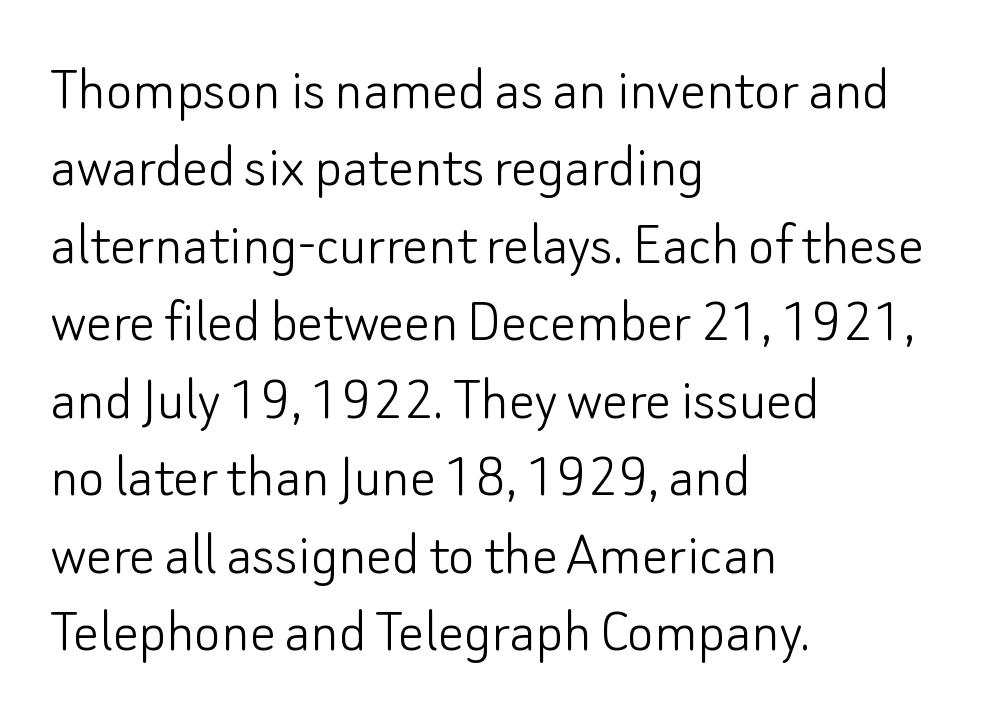
{"serif": "no", "italic": "no", "bold": "no", "weight": "light", "width": "normal", "stroke_contrast": "low", "x_height": "small", "monospaced": "no", "underline": "no", "align": "left", "line_spacing_ratio": 1.21, "letter_spacing": "normal", "letter_spacing_em": 0.0, "glyph_px": 64}
